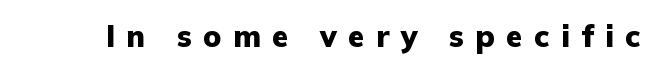
{"serif": "no", "italic": "no", "bold": "yes", "weight": "heavy", "width": "normal", "stroke_contrast": "low", "x_height": "medium", "monospaced": "no", "underline": "no", "letter_spacing": "wide", "letter_spacing_em": 0.38, "glyph_px": 30}
